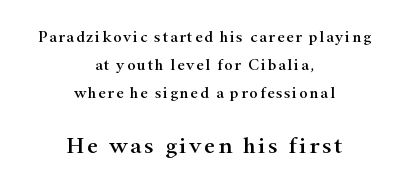
The image shows 24 px text type, upright; set centered, line spacing 1.76x, not underlined; the second (bottom) block is 1.5x larger.
